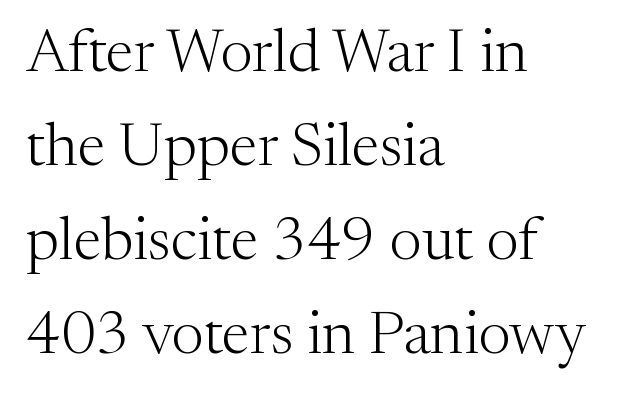
{"serif": "yes", "italic": "no", "bold": "no", "weight": "light", "width": "normal", "stroke_contrast": "medium", "x_height": "medium", "monospaced": "no", "underline": "no", "align": "left", "line_spacing": "normal", "line_spacing_ratio": 1.54, "letter_spacing": "normal", "letter_spacing_em": 0.0, "glyph_px": 61}
